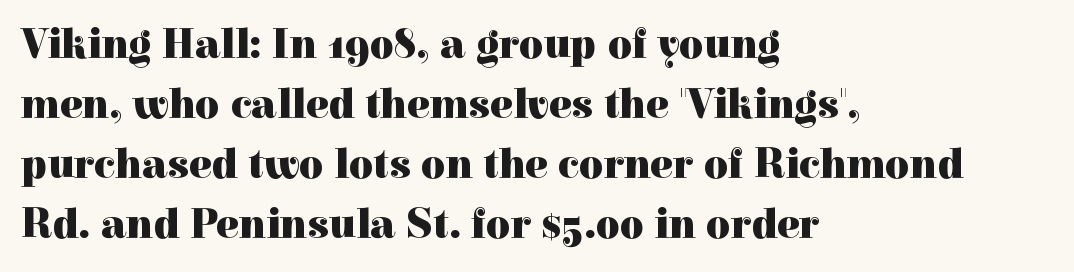
The image shows 42 px heavy serif type, upright; set left-aligned, normal line spacing (1.43x), normal letter spacing, not underlined; a medium x-height.
